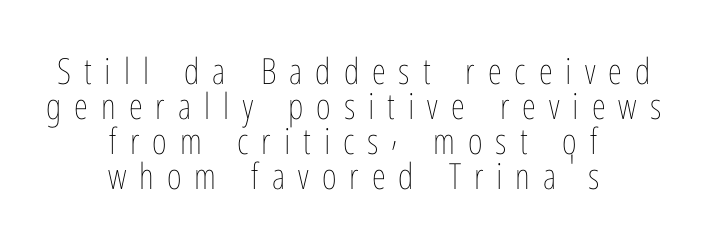
Honestly, there is no underline to notice here at all. Looks like regular typesetting: each glyph gets only the width it needs. The paragraph shown floats in the horizontal middle. A roman cut, with each character standing at attention. Letter spacing: wide. On a weight scale, this lands at 450 or below.
